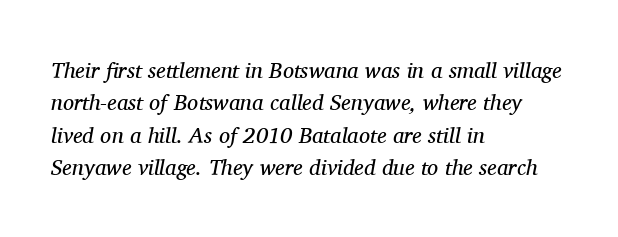
Q: Is the text bold? A: No.
Q: Is the text italic (slanted)? A: Yes, it leans right by about 11 degrees.
Q: Is the text underlined? A: No.
Q: How is the paragraph aligned? A: Left-aligned.
Q: Is the spacing between letters normal or unusually wide? A: Normal.
Q: Is the spacing between lines tight, normal or loose? A: Normal.
